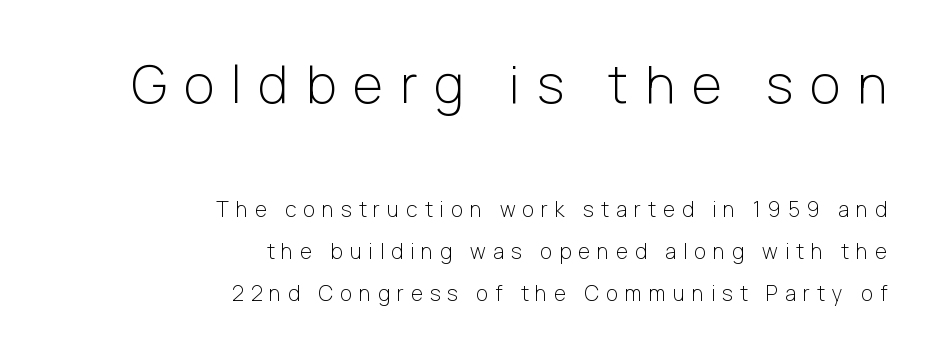
Only glyphs here, with clear space below each row. In terms of leading, this rendering errs on the spacious side. Glyph-to-glyph distance is far greater than everyday printed text. Does the bottom block carry the larger type? No, the top block does. Proportional: the letters do not fall into vertical columns.
